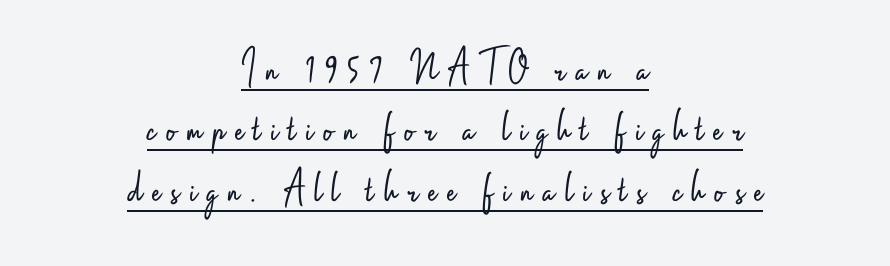
{"serif": "no", "bold": "no", "weight": "light", "width": "condensed", "stroke_contrast": "low", "x_height": "small", "monospaced": "no", "underline": "yes", "align": "center", "line_spacing": "normal", "line_spacing_ratio": 1.31, "letter_spacing": "wide", "letter_spacing_em": 0.22, "glyph_px": 46}
